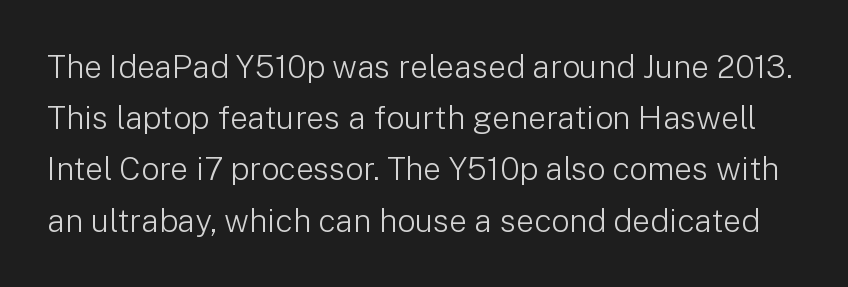
Q: Is the text bold? A: No.
Q: Is the text italic (slanted)? A: No, it is upright.
Q: Is the typeface a serif or a sans-serif typeface? A: Sans-serif.
Q: Is the text underlined? A: No.
Q: Is the spacing between letters normal or unusually wide? A: Normal.
Q: Is the spacing between lines tight, normal or loose? A: Normal.
Q: Width (condensed, normal, or wide)? A: Normal.
Q: Stroke contrast? A: Low.
Q: x-height? A: Medium.
Q: Monospaced? A: No.
